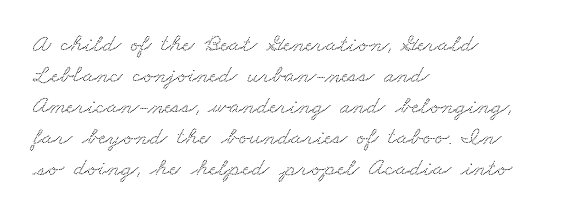
The space beneath each line is pristine and unruled. Compared with typical body copy, the letter spacing here is the same. One-word summary of the alignment: left.
